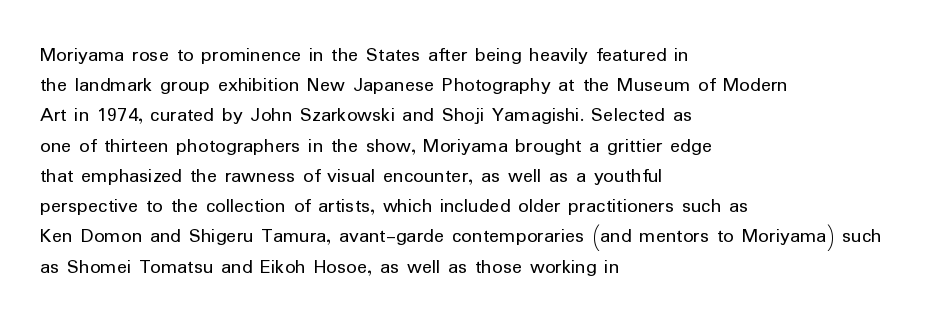
Q: Is the text bold? A: No.
Q: Is the text italic (slanted)? A: No, it is upright.
Q: Is the text underlined? A: No.
Q: How is the paragraph aligned? A: Left-aligned.
Q: Is the spacing between letters normal or unusually wide? A: Normal.
Q: Is the spacing between lines tight, normal or loose? A: Normal.
